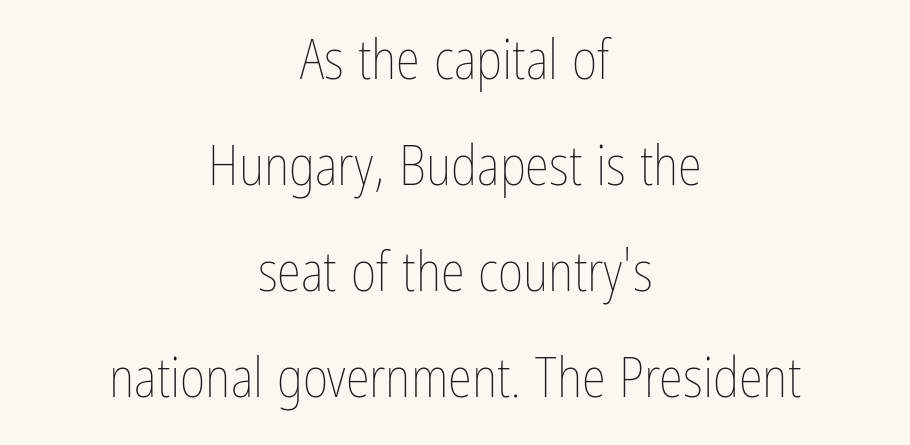
{"italic": "no", "bold": "no", "weight": "thin", "width": "condensed", "stroke_contrast": "low", "x_height": "medium", "monospaced": "no", "underline": "no", "align": "center", "line_spacing": "loose", "line_spacing_ratio": 1.93, "letter_spacing": "normal", "letter_spacing_em": 0.0, "glyph_px": 55}
